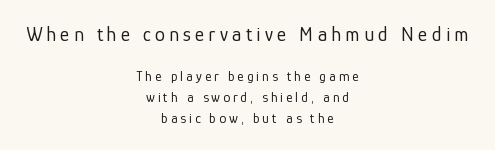
The image shows 20 px text type, upright; set centered, normal line spacing (1.47x), unusually wide letter spacing (+0.21 em), not underlined; the first (top) block is 1.43x larger.
